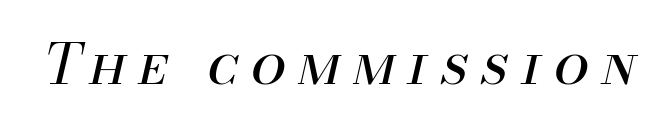
The type is letterspaced generously, with wide tracking. Yep, that's italic — everything's leaning. Weight: in the light-to-regular range. You could not count columns in this text — the font is proportionally spaced.
